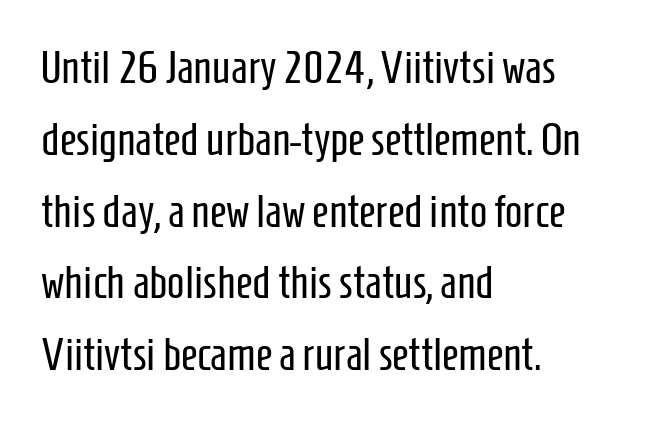
{"serif": "no", "italic": "no", "bold": "no", "weight": "regular", "width": "condensed", "stroke_contrast": "low", "x_height": "medium", "monospaced": "no", "underline": "no", "align": "left", "line_spacing": "normal", "line_spacing_ratio": 1.56, "letter_spacing": "normal", "letter_spacing_em": 0.0, "glyph_px": 46}
